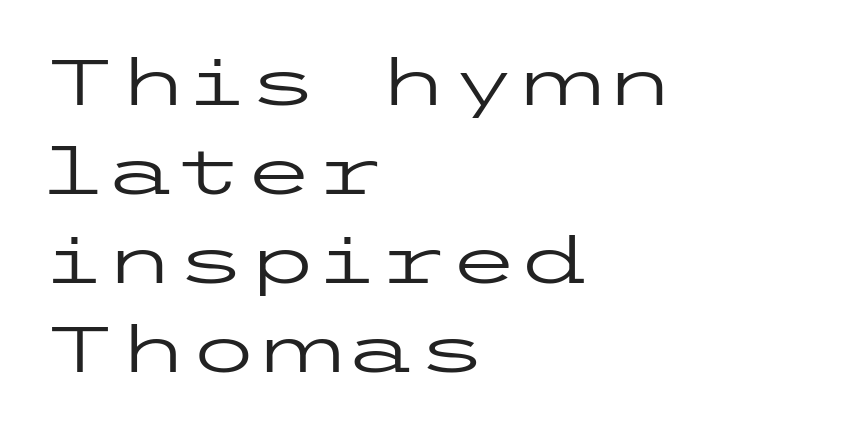
The image shows 65 px regular-weight, wide sans-serif type, upright; set left-aligned, normal line spacing (1.37x), normal letter spacing, not underlined; low stroke contrast and a medium x-height.
